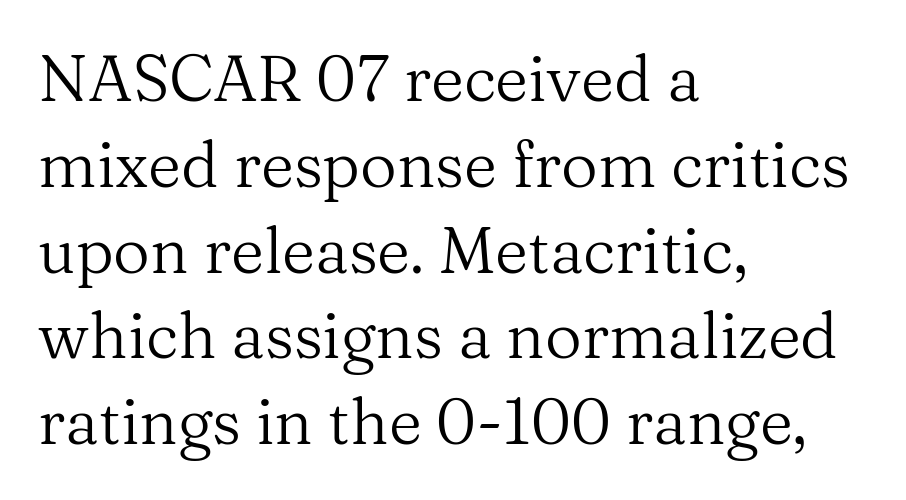
A clean baseline with only descenders dipping below it. Ink coverage per letter is moderate at most. A typesetter would label this face a serif. This is the regular roman posture of the typeface.
